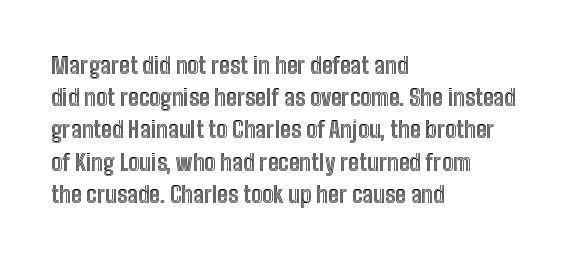
Q: Is the text italic (slanted)? A: No, it is upright.
Q: Is the text underlined? A: No.
Q: How is the paragraph aligned? A: Left-aligned.
Q: Is the spacing between letters normal or unusually wide? A: Normal.
Q: Is the spacing between lines tight, normal or loose? A: Normal.
